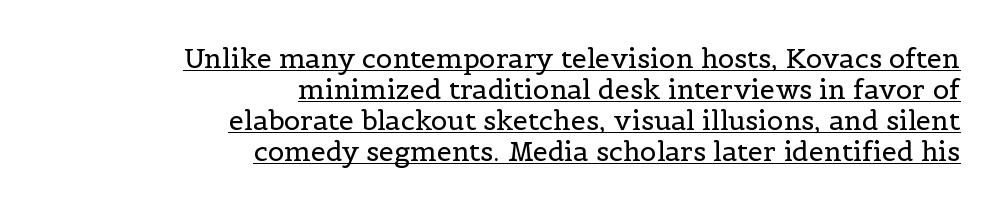
The image shows 27 px text type, upright; set right-aligned, tight line spacing (1.15x), normal letter spacing, underlined.
